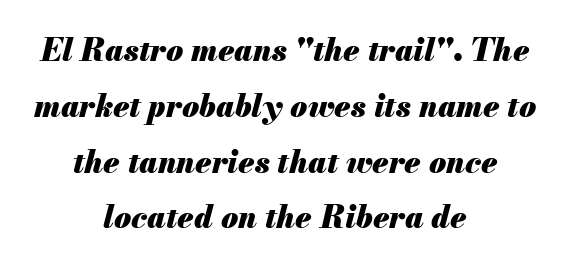
Q: Is the text bold? A: Yes.
Q: Is the text italic (slanted)? A: Yes, it leans right by about 13 degrees.
Q: Is the text underlined? A: No.
Q: How is the paragraph aligned? A: Centered.
Q: Is the spacing between letters normal or unusually wide? A: Normal.
Q: Width (condensed, normal, or wide)? A: Normal.
Q: Stroke contrast? A: Medium.
Q: x-height? A: Small.
Q: Monospaced? A: No.
